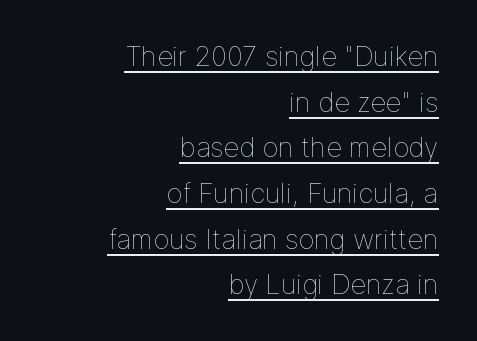
Q: Is the text bold? A: No.
Q: Is the text italic (slanted)? A: No, it is upright.
Q: Is the text underlined? A: Yes.
Q: How is the paragraph aligned? A: Right-aligned.
Q: Is the spacing between letters normal or unusually wide? A: Normal.
Q: Is the spacing between lines tight, normal or loose? A: Normal.
